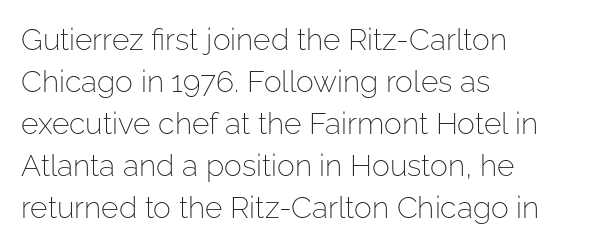
Q: Is the text bold? A: No.
Q: Is the text italic (slanted)? A: No, it is upright.
Q: Is the typeface a serif or a sans-serif typeface? A: Sans-serif.
Q: Is the text underlined? A: No.
Q: How is the paragraph aligned? A: Left-aligned.
Q: Is the spacing between letters normal or unusually wide? A: Normal.
Q: Is the spacing between lines tight, normal or loose? A: Normal.
Q: Width (condensed, normal, or wide)? A: Normal.
Q: Stroke contrast? A: Low.
Q: x-height? A: Medium.
Q: Monospaced? A: No.
